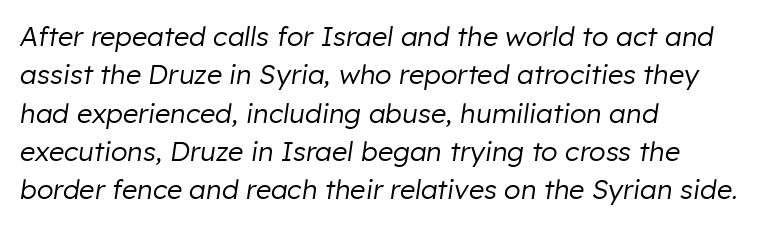
{"italic": "yes", "lean": "right", "slant_degrees": 8, "bold": "no", "underline": "no", "align": "left", "line_spacing": "normal", "line_spacing_ratio": 1.42, "letter_spacing": "normal", "letter_spacing_em": 0.0, "glyph_px": 27}
